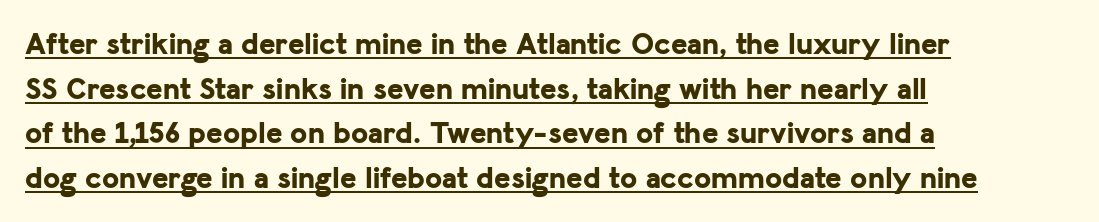
The image shows 31 px bold sans-serif type, upright; set left-aligned, normal line spacing (1.44x), normal letter spacing, underlined; low stroke contrast and a medium x-height.
